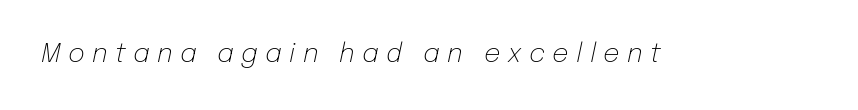
{"italic": "yes", "lean": "right", "slant_degrees": 12, "bold": "no", "underline": "no", "letter_spacing": "wide", "letter_spacing_em": 0.28, "glyph_px": 26}
